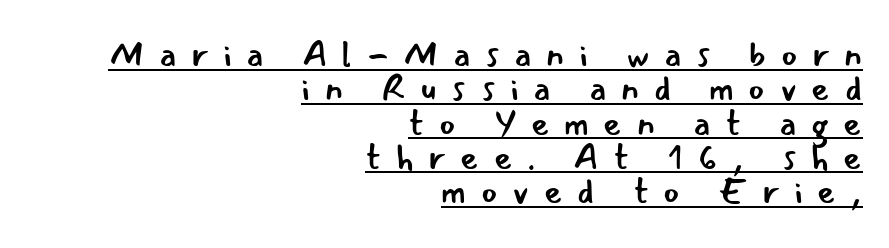
Q: Is the text bold? A: No.
Q: Is the text italic (slanted)? A: No, it is upright.
Q: Is the typeface a serif or a sans-serif typeface? A: Sans-serif.
Q: Is the text underlined? A: Yes.
Q: How is the paragraph aligned? A: Right-aligned.
Q: Is the spacing between letters normal or unusually wide? A: Unusually wide.
Q: Is the spacing between lines tight, normal or loose? A: Tight.
Q: Width (condensed, normal, or wide)? A: Normal.
Q: Stroke contrast? A: Low.
Q: x-height? A: Small.
Q: Monospaced? A: No.
